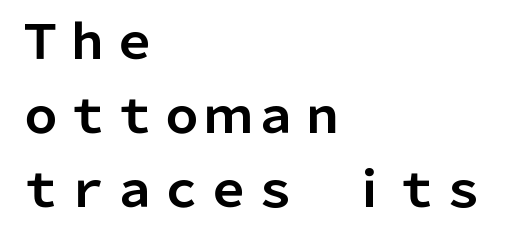
Q: Is the text bold? A: Yes.
Q: Is the text italic (slanted)? A: No, it is upright.
Q: Is the typeface a serif or a sans-serif typeface? A: Sans-serif.
Q: Is the text underlined? A: No.
Q: How is the paragraph aligned? A: Left-aligned.
Q: Is the spacing between letters normal or unusually wide? A: Normal.
Q: Is the spacing between lines tight, normal or loose? A: Normal.
Q: Width (condensed, normal, or wide)? A: Normal.
Q: Stroke contrast? A: Low.
Q: x-height? A: Medium.
Q: Monospaced? A: No.
